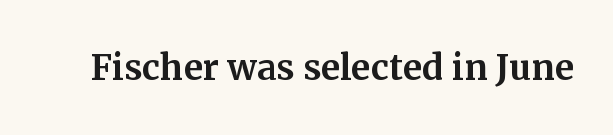
The image shows 47 px serif type, upright; set normal letter spacing, not underlined; medium stroke contrast and a medium x-height.
